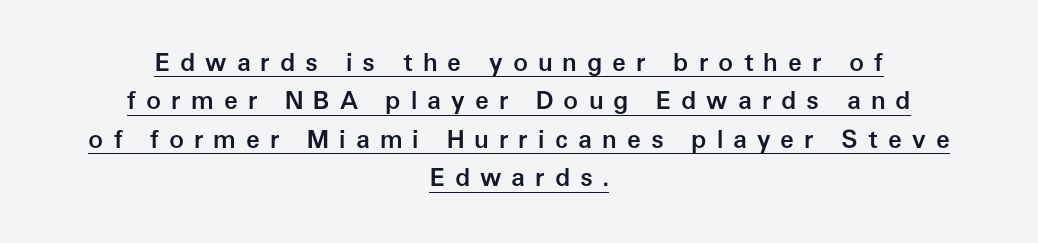
Q: Is the text bold? A: Semi-bold.
Q: Is the text italic (slanted)? A: No, it is upright.
Q: Is the text underlined? A: Yes.
Q: How is the paragraph aligned? A: Centered.
Q: Is the spacing between letters normal or unusually wide? A: Unusually wide.
Q: Is the spacing between lines tight, normal or loose? A: Normal.
